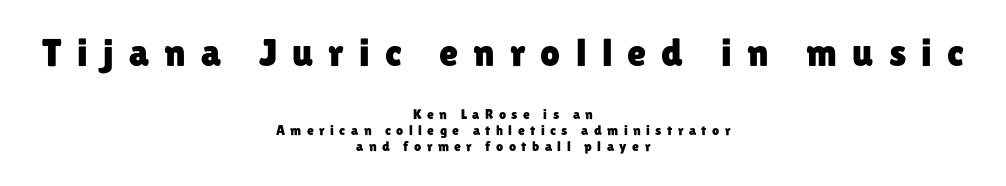
The image shows 39 px sans-serif type, upright; set centered, tight line spacing (1.15x), unusually wide letter spacing (+0.39 em), not underlined; the first (top) block is 2.79x larger; low stroke contrast and a medium x-height.
